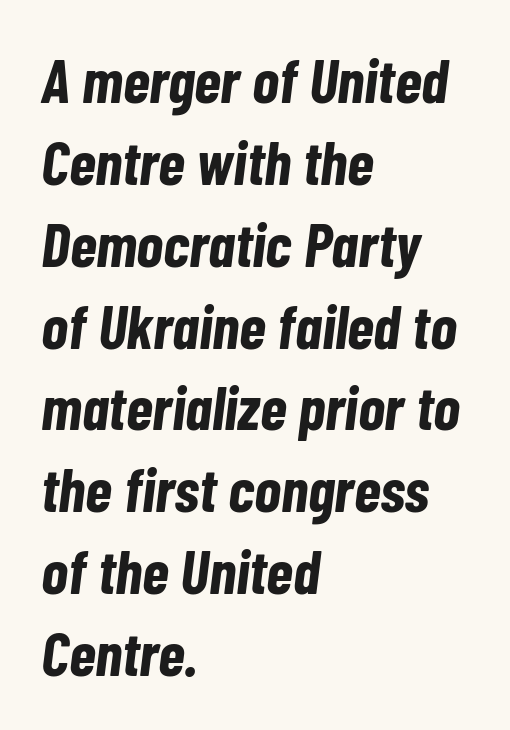
The image shows 62 px bold, condensed type, italic (leaning right); set left-aligned, normal line spacing (1.32x), normal letter spacing, not underlined; low stroke contrast and a medium x-height.
